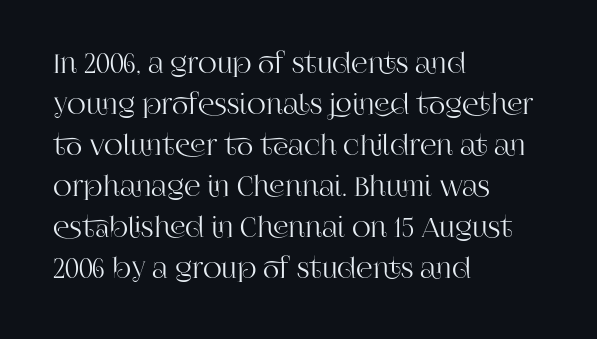
The image shows 26 px text type, upright; set left-aligned, normal line spacing (1.58x), normal letter spacing, not underlined.
